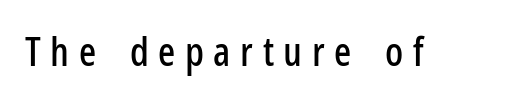
The image shows 40 px condensed sans-serif type, upright; set unusually wide letter spacing (+0.24 em), not underlined; low stroke contrast and a medium x-height.
